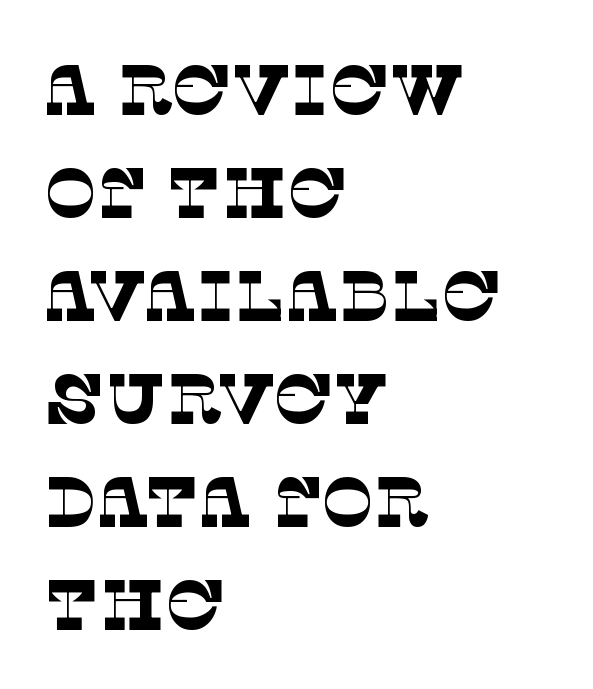
Q: Is the text bold? A: No.
Q: Is the typeface a serif or a sans-serif typeface? A: Serif.
Q: Is the text underlined? A: No.
Q: How is the paragraph aligned? A: Left-aligned.
Q: Is the spacing between letters normal or unusually wide? A: Normal.
Q: Is the spacing between lines tight, normal or loose? A: Normal.
Q: Width (condensed, normal, or wide)? A: Normal.
Q: Stroke contrast? A: Low.
Q: x-height? A: Large.
Q: Monospaced? A: No.
